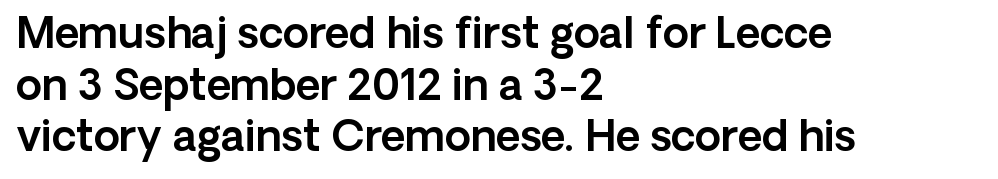
Typographically, this falls in the sans-serif category. Letter spacing: default. Descender tails drop into unmarked territory. Note the varied advance widths — an 'i' is clearly narrower than an 'm'.
